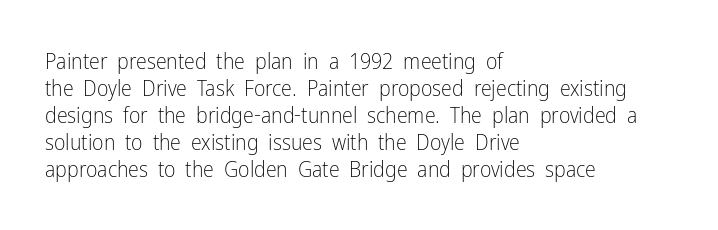
Beneath every word, the page is bare. The lettering holds an erect, upright posture throughout. Caption: face not bold, strokes unweighted. The gaps between neighbouring characters are ordinary and unremarkable.
